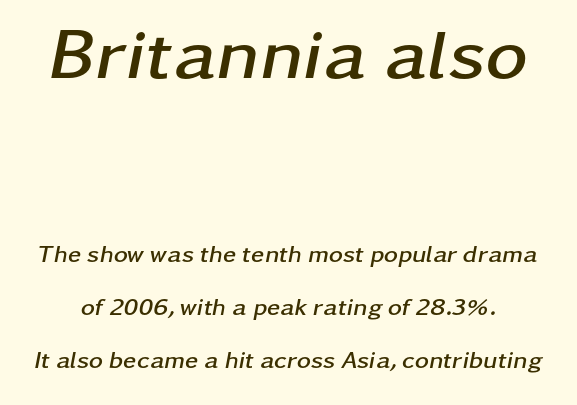
Do the characters align in a grid? No, the font is proportional. Clear beneath every line of the passage. The face used here has the dense, thick strokes of a bold. The gaps between neighbouring characters are ordinary and unremarkable. This sample trades compactness for vertical openness between lines. Size hierarchy here favors the leading block over the trailing one.
